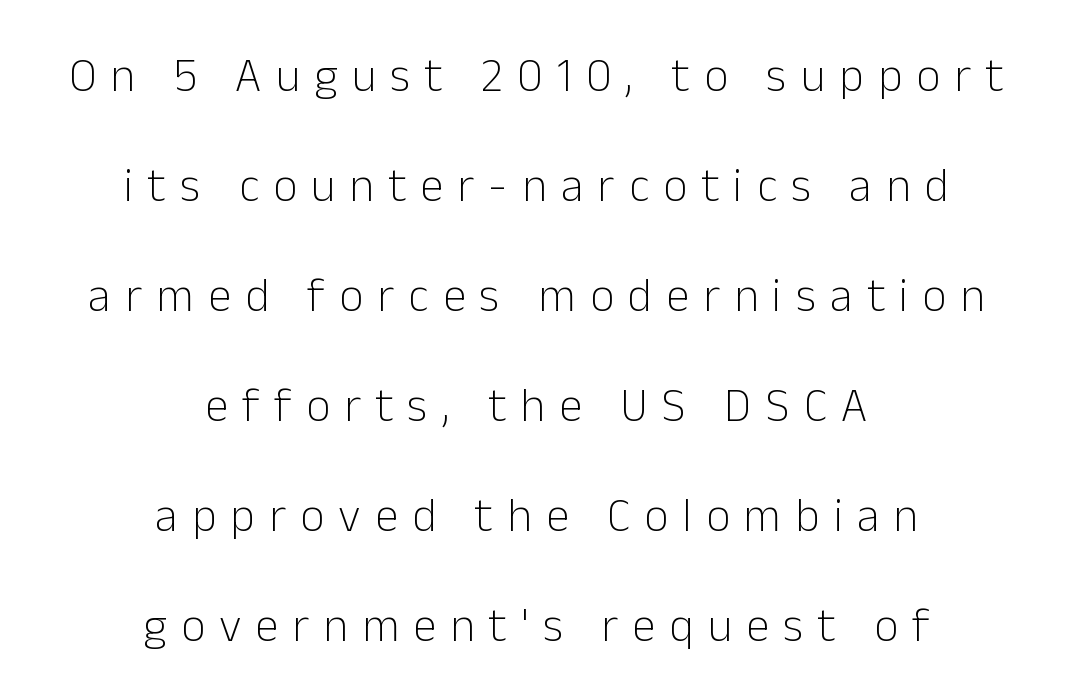
{"serif": "no", "italic": "no", "bold": "no", "weight": "light", "width": "normal", "stroke_contrast": "low", "x_height": "medium", "monospaced": "no", "underline": "no", "align": "center", "line_spacing": "loose", "line_spacing_ratio": 2.34, "letter_spacing": "wide", "letter_spacing_em": 0.3, "glyph_px": 47}
